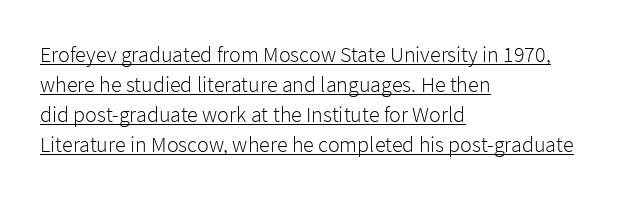
{"italic": "no", "bold": "no", "underline": "yes", "align": "left", "line_spacing": "normal", "line_spacing_ratio": 1.37, "letter_spacing": "normal", "letter_spacing_em": 0.0, "glyph_px": 22}
